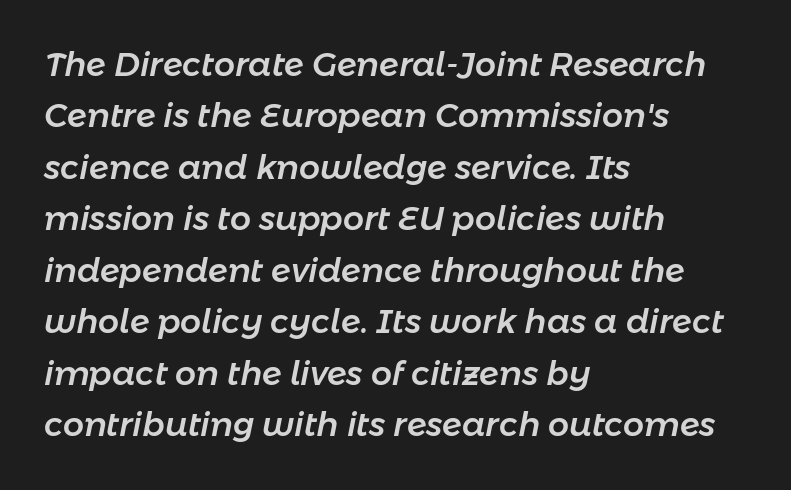
Every row of glyphs begins at an identical x-position on the left. Quick note: interline space is typical. Looks like regular typesetting: each glyph gets only the width it needs. Glyph-to-glyph distance matches everyday printed text.
